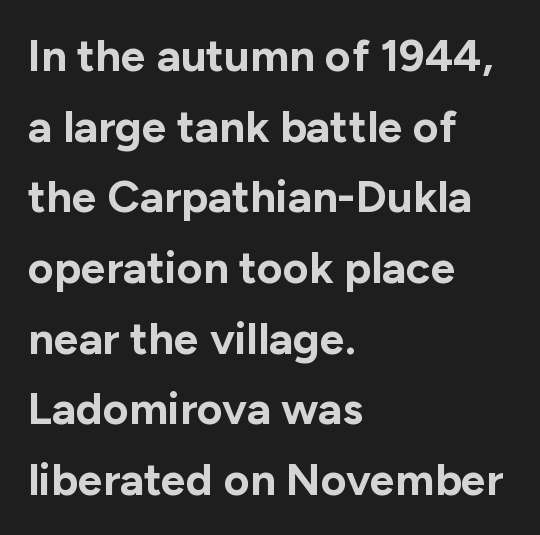
The image shows 45 px bold sans-serif type, upright; set left-aligned, normal line spacing (1.57x), normal letter spacing, not underlined; low stroke contrast and a medium x-height.
